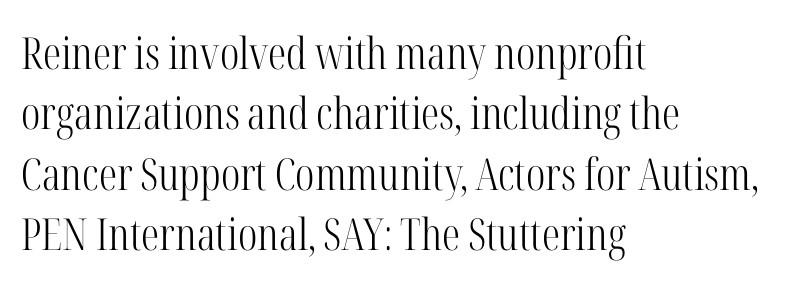
{"serif": "yes", "italic": "no", "bold": "no", "weight": "light", "width": "condensed", "stroke_contrast": "high", "x_height": "medium", "monospaced": "no", "underline": "no", "align": "left", "line_spacing": "normal", "line_spacing_ratio": 1.37, "letter_spacing": "normal", "letter_spacing_em": 0.0, "glyph_px": 44}
